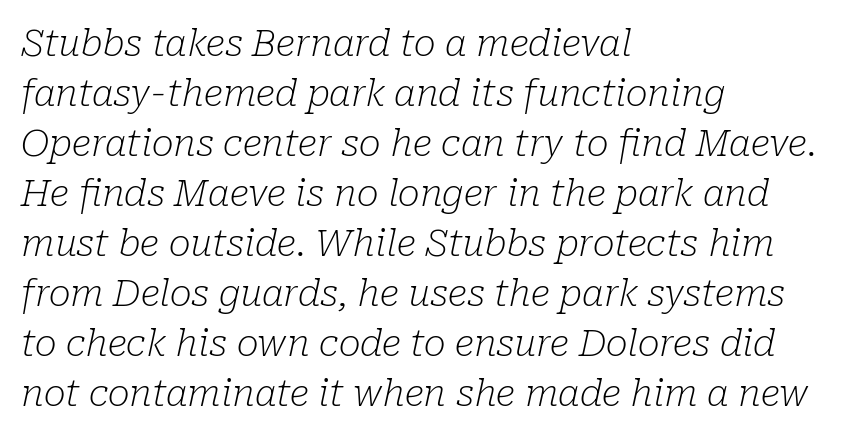
Successive baselines arrive at the customary interval. This sample has the flowing, uneven cadence of proportional lettering. Style check: oblique. Each line starts at the same left margin while the right side varies. Caption: standard tracking, unaltered. Type without underlining.
